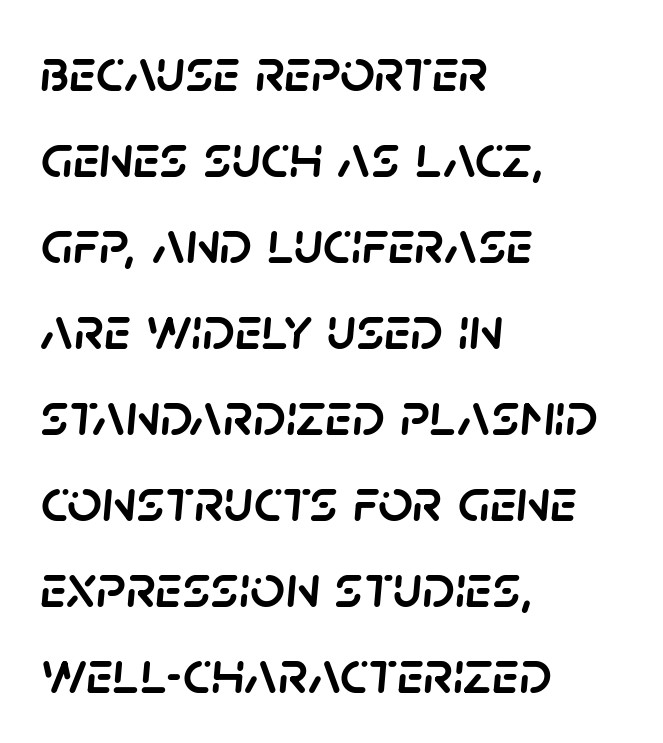
{"italic": "yes", "lean": "right", "slant_degrees": 5, "width": "normal", "stroke_contrast": "low", "x_height": "large", "monospaced": "no", "underline": "no", "align": "left", "line_spacing": "normal", "line_spacing_ratio": 1.41, "letter_spacing": "normal", "letter_spacing_em": 0.0, "glyph_px": 61}
